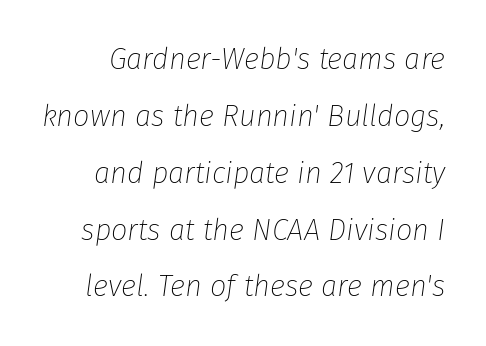
Q: Is the text bold? A: No.
Q: Is the text italic (slanted)? A: Yes, it leans right by about 8 degrees.
Q: Is the text underlined? A: No.
Q: Is the spacing between letters normal or unusually wide? A: Normal.
Q: Is the spacing between lines tight, normal or loose? A: Loose.
Q: Width (condensed, normal, or wide)? A: Normal.
Q: Stroke contrast? A: Low.
Q: x-height? A: Medium.
Q: Monospaced? A: No.
